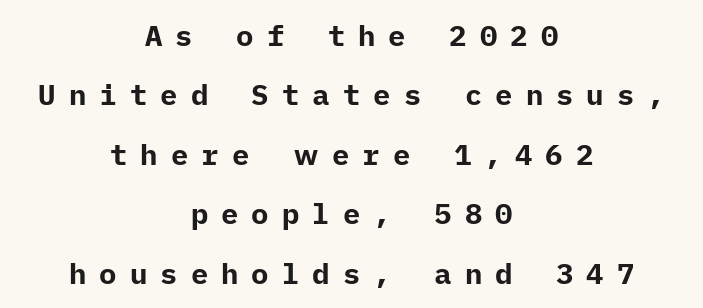
Q: Is the text bold? A: Yes.
Q: Is the text italic (slanted)? A: No, it is upright.
Q: Is the typeface a serif or a sans-serif typeface? A: Sans-serif.
Q: Is the text underlined? A: No.
Q: How is the paragraph aligned? A: Centered.
Q: Is the spacing between letters normal or unusually wide? A: Unusually wide.
Q: Is the spacing between lines tight, normal or loose? A: Loose.
Q: Width (condensed, normal, or wide)? A: Normal.
Q: Stroke contrast? A: Low.
Q: x-height? A: Medium.
